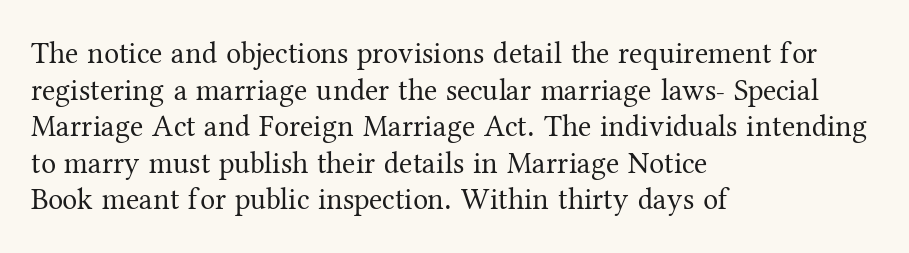
Q: Is the text bold? A: No.
Q: Is the text italic (slanted)? A: No, it is upright.
Q: Is the typeface a serif or a sans-serif typeface? A: Serif.
Q: Is the text underlined? A: No.
Q: How is the paragraph aligned? A: Left-aligned.
Q: Is the spacing between letters normal or unusually wide? A: Normal.
Q: Width (condensed, normal, or wide)? A: Normal.
Q: Stroke contrast? A: Medium.
Q: x-height? A: Medium.
Q: Monospaced? A: No.
